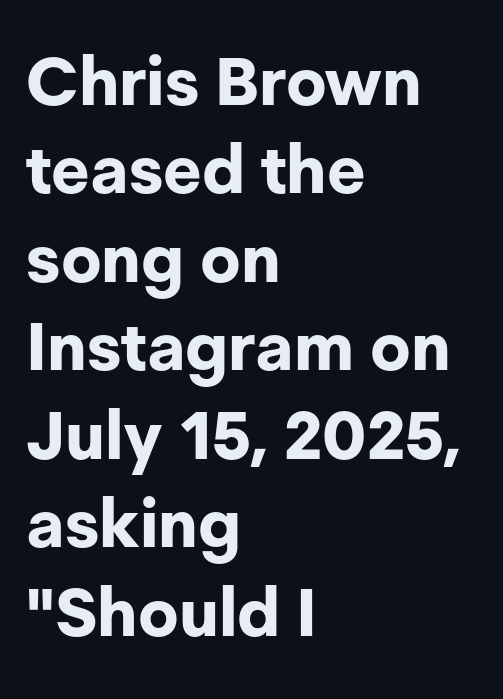
Q: Is the text bold? A: Yes.
Q: Is the text italic (slanted)? A: No, it is upright.
Q: Is the typeface a serif or a sans-serif typeface? A: Sans-serif.
Q: Is the text underlined? A: No.
Q: How is the paragraph aligned? A: Left-aligned.
Q: Is the spacing between letters normal or unusually wide? A: Normal.
Q: Is the spacing between lines tight, normal or loose? A: Normal.
Q: Width (condensed, normal, or wide)? A: Normal.
Q: Stroke contrast? A: Low.
Q: x-height? A: Medium.
Q: Monospaced? A: No.
